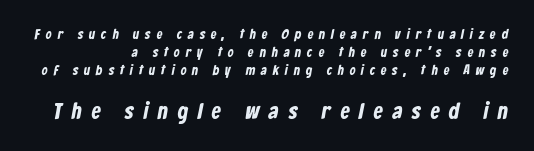
Q: Is the text bold? A: Yes.
Q: Is the text underlined? A: No.
Q: How is the paragraph aligned? A: Right-aligned.
Q: Is the spacing between letters normal or unusually wide? A: Unusually wide.
Q: Is the spacing between lines tight, normal or loose? A: Normal.
Q: Which block of text is set in a larger size, the first (top) or the second (bottom)? A: The second (bottom) one.
